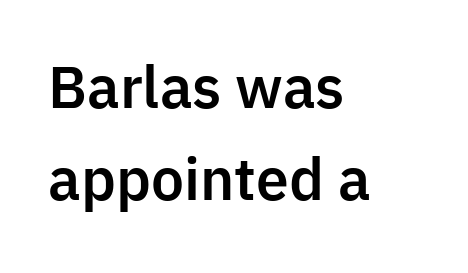
The image shows 56 px sans-serif type, upright; set left-aligned, normal line spacing (1.64x), normal letter spacing, not underlined; low stroke contrast and a medium x-height.
